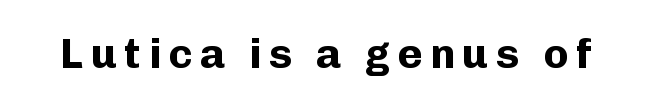
{"serif": "no", "italic": "no", "bold": "yes", "weight": "bold", "width": "normal", "stroke_contrast": "low", "x_height": "medium", "monospaced": "no", "underline": "no", "glyph_px": 42}
